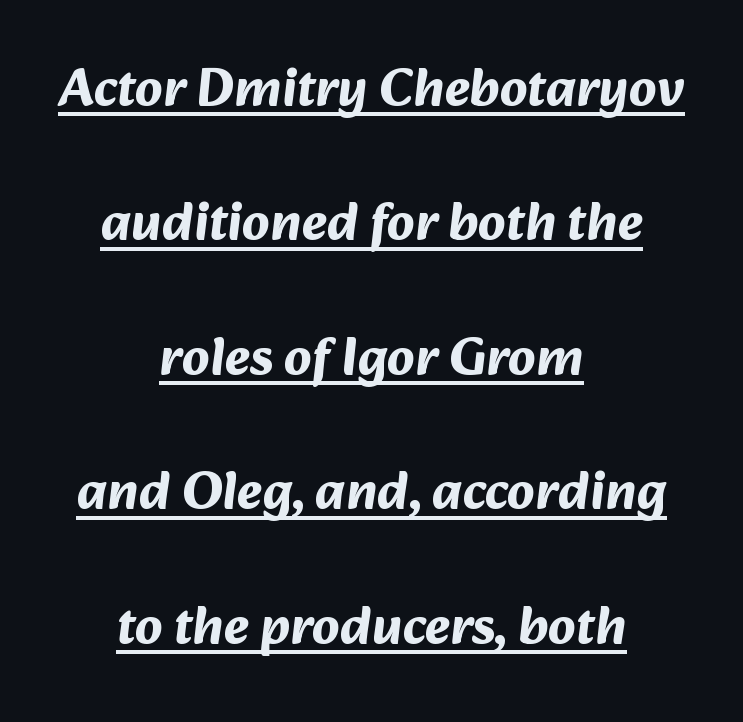
Interline gaps are noticeably wide in this sample. This sample is center-justified, so both line endings float freely. Is the letter spacing exaggerated? No — it looks like the ordinary default. The face used here is proportionally spaced, like ordinary book or web type. Note: no serifs on the glyphs.
